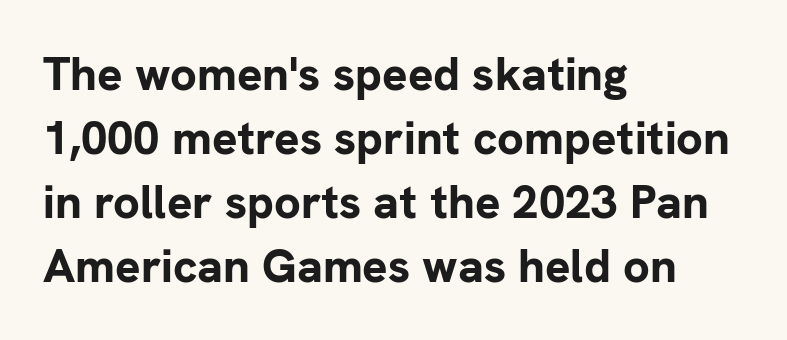
The image shows 47 px bold sans-serif type, upright; set left-aligned, normal line spacing (1.36x), normal letter spacing, not underlined; low stroke contrast and a medium x-height.
